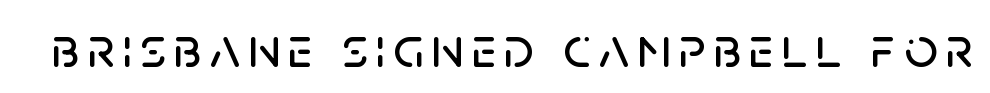
{"serif": "no", "italic": "no", "width": "normal", "stroke_contrast": "low", "x_height": "large", "monospaced": "no", "underline": "no", "glyph_px": 58}
